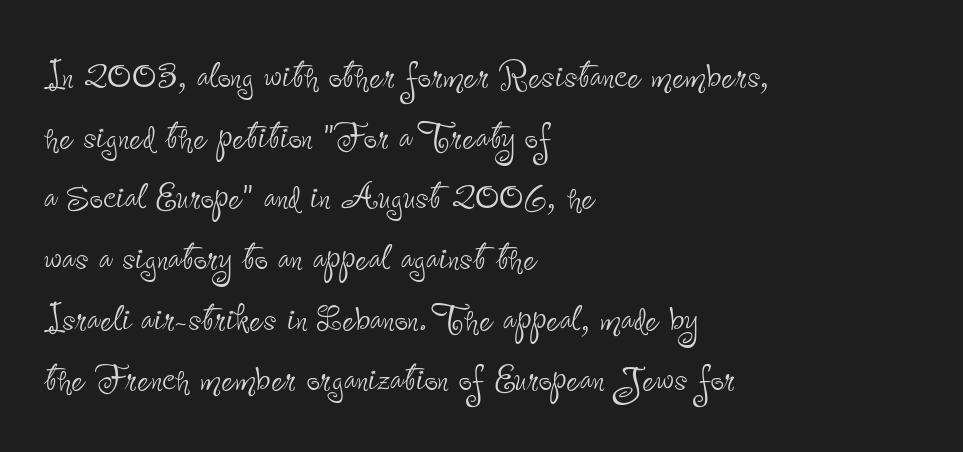
The image shows 47 px thin, condensed sans-serif type; set left-aligned, normal line spacing (1.29x), normal letter spacing, not underlined; low stroke contrast and a small x-height.
